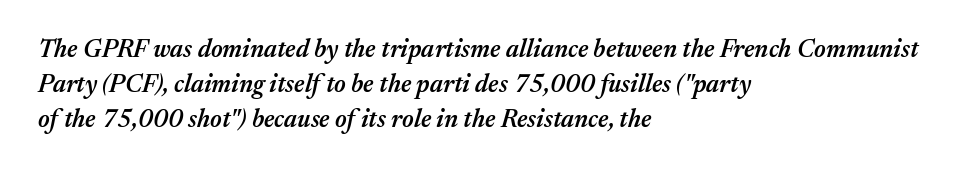
{"italic": "yes", "lean": "right", "slant_degrees": 17, "bold": "semi", "underline": "no", "align": "left", "line_spacing": "normal", "line_spacing_ratio": 1.41, "letter_spacing": "normal", "letter_spacing_em": 0.0, "glyph_px": 25}
